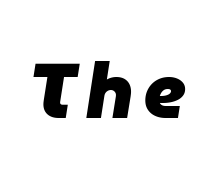
A clean baseline with only descenders dipping below it. Stroke thickness is high; the sample reads as a true bold. The typography opts for an oblique posture over an upright one. Looks like regular typesetting: each glyph gets only the width it needs.
